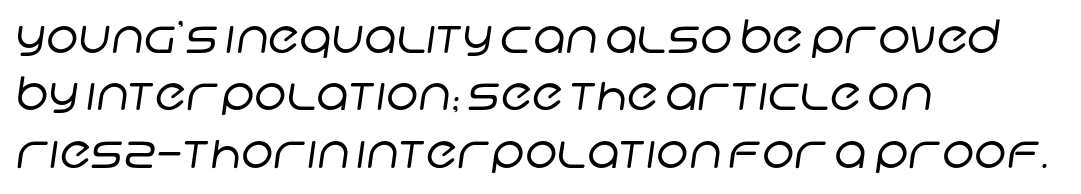
{"serif": "no", "bold": "no", "weight": "regular", "width": "normal", "stroke_contrast": "low", "x_height": "large", "monospaced": "no", "underline": "no", "align": "left", "line_spacing": "normal", "line_spacing_ratio": 1.25, "letter_spacing": "normal", "letter_spacing_em": 0.0, "glyph_px": 46}
